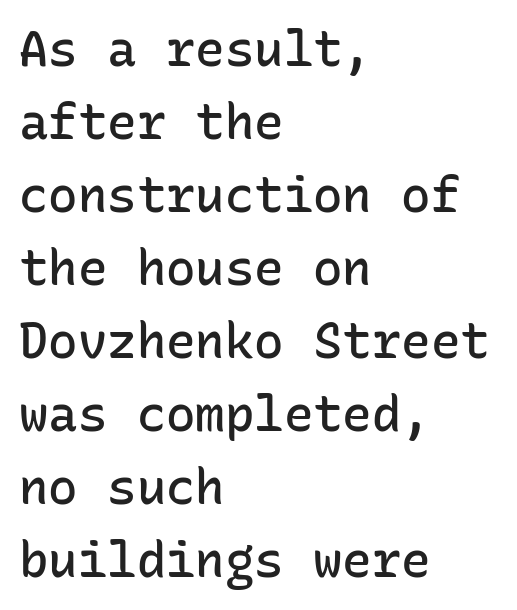
{"serif": "no", "italic": "no", "bold": "semi", "weight": "semibold", "width": "normal", "stroke_contrast": "low", "x_height": "medium", "monospaced": "yes", "underline": "no", "align": "left", "line_spacing": "normal", "line_spacing_ratio": 1.49, "letter_spacing": "normal", "letter_spacing_em": 0.0, "glyph_px": 49}
